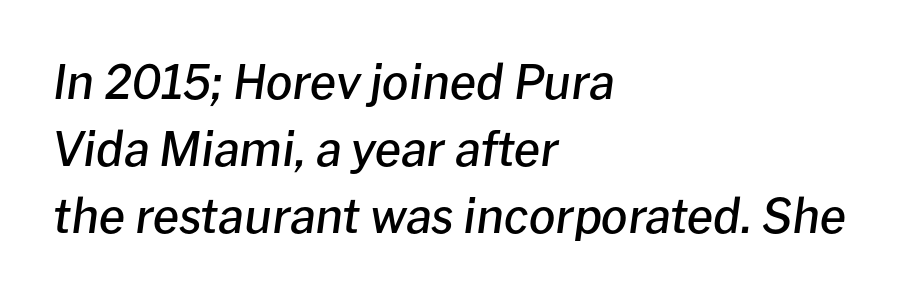
{"italic": "yes", "lean": "right", "slant_degrees": 8, "bold": "semi", "weight": "semibold", "width": "normal", "stroke_contrast": "low", "x_height": "medium", "monospaced": "no", "underline": "no", "align": "left", "line_spacing": "normal", "line_spacing_ratio": 1.43, "letter_spacing": "normal", "letter_spacing_em": 0.0, "glyph_px": 47}
